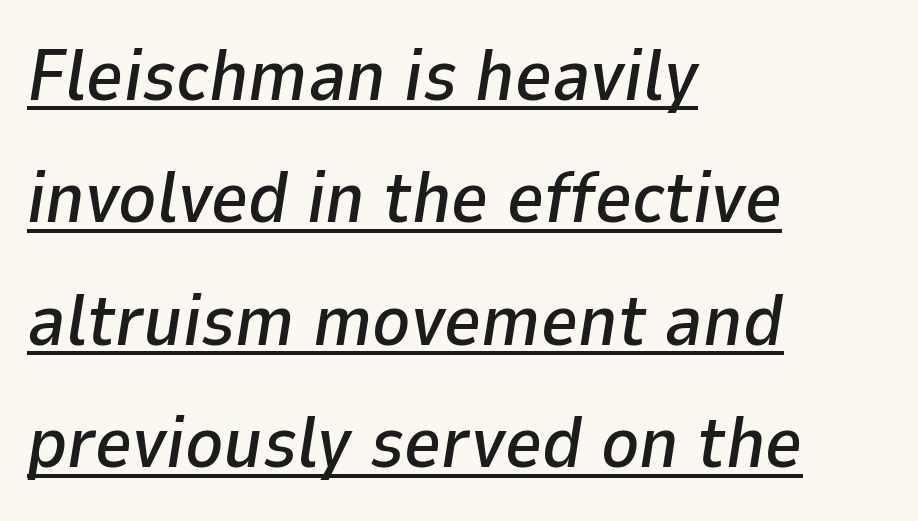
Is this a fixed-width face? No — the glyphs have proportional, varying widths. Tall strokes in this sample are angled rather than plumb. Reading down the block, your eye returns to a fixed left position each line. Nothing unusual about the tracking: characters are spaced as the font intends.
